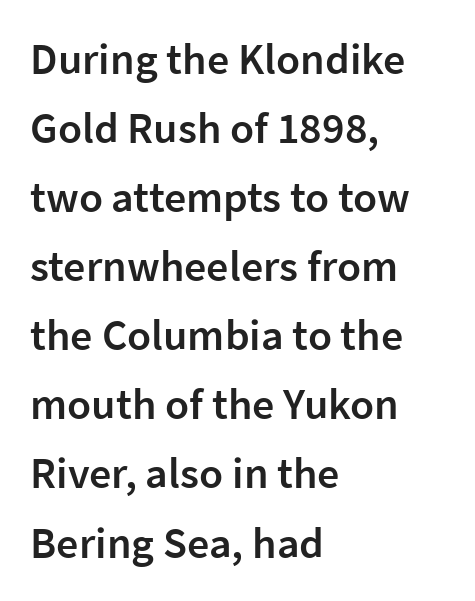
Q: Is the text bold? A: Semi-bold.
Q: Is the text italic (slanted)? A: No, it is upright.
Q: Is the typeface a serif or a sans-serif typeface? A: Sans-serif.
Q: Is the text underlined? A: No.
Q: How is the paragraph aligned? A: Left-aligned.
Q: Is the spacing between letters normal or unusually wide? A: Normal.
Q: Is the spacing between lines tight, normal or loose? A: Normal.
Q: Width (condensed, normal, or wide)? A: Normal.
Q: Stroke contrast? A: Low.
Q: x-height? A: Medium.
Q: Monospaced? A: No.
